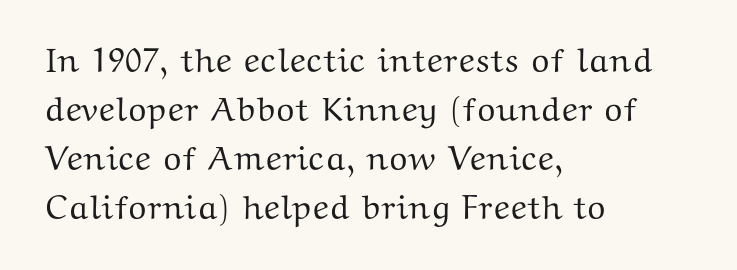
Q: Is the text italic (slanted)? A: No, it is upright.
Q: Is the typeface a serif or a sans-serif typeface? A: Serif.
Q: Is the text underlined? A: No.
Q: How is the paragraph aligned? A: Left-aligned.
Q: Is the spacing between letters normal or unusually wide? A: Normal.
Q: Is the spacing between lines tight, normal or loose? A: Normal.
Q: Width (condensed, normal, or wide)? A: Wide.
Q: Stroke contrast? A: Medium.
Q: x-height? A: Medium.
Q: Monospaced? A: No.
